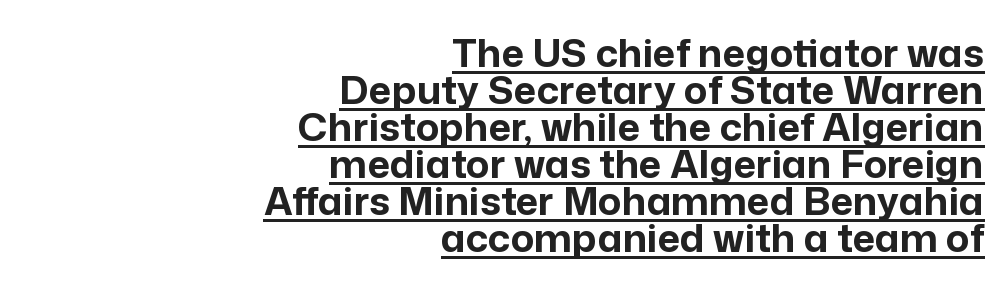
{"serif": "no", "italic": "no", "bold": "yes", "weight": "bold", "width": "normal", "stroke_contrast": "low", "x_height": "medium", "monospaced": "no", "underline": "yes", "align": "right", "line_spacing": "tight", "line_spacing_ratio": 0.95, "letter_spacing": "normal", "letter_spacing_em": 0.0, "glyph_px": 39}
